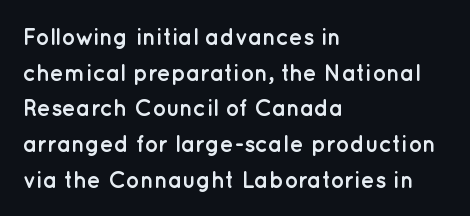
Is the block centered? No — it sits flush against the left margin. A full-strength bold gives these letters their thick strokes. The zone under the glyphs is completely vacant. This sample uses an upright cut, with every glyph sitting square on the baseline. The passage shown has conventional tracking throughout. The line-height multiplier appears to be the usual default.
